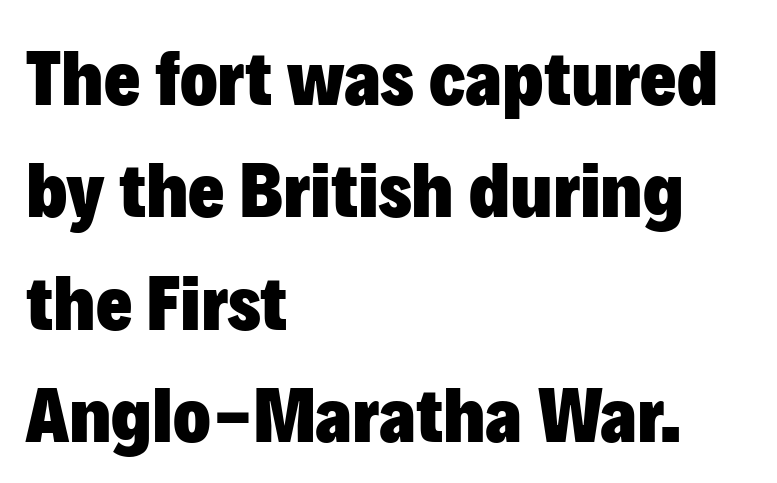
This rendering employs a face without finishing strokes, i.e., a sans-serif. You could call the tracking neutral — neither tight nor loose. Rendered with straight, roman letterforms. Line spacing here is normal. The paragraph has a hard left edge and a soft right edge. The foot of each line stays bare and open.
